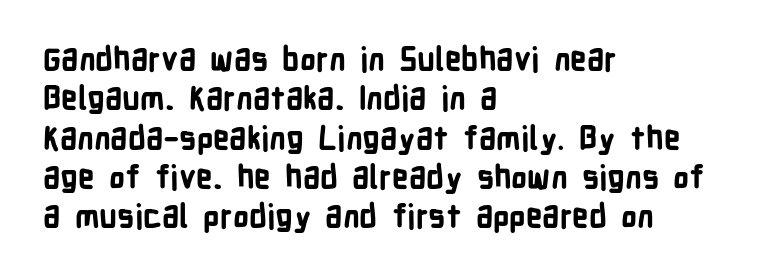
The image shows 32 px bold, condensed sans-serif type, upright; set left-aligned, line spacing 1.23x, normal letter spacing, not underlined; low stroke contrast and a medium x-height.
